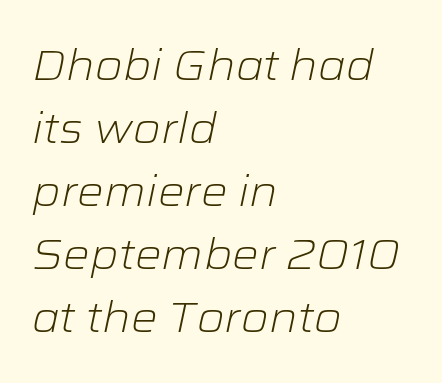
Q: Is the text bold? A: No.
Q: Is the text italic (slanted)? A: Yes, it leans right by about 12 degrees.
Q: Is the text underlined? A: No.
Q: How is the paragraph aligned? A: Left-aligned.
Q: Is the spacing between letters normal or unusually wide? A: Normal.
Q: Is the spacing between lines tight, normal or loose? A: Normal.
Q: Width (condensed, normal, or wide)? A: Wide.
Q: Stroke contrast? A: Low.
Q: x-height? A: Medium.
Q: Monospaced? A: No.
